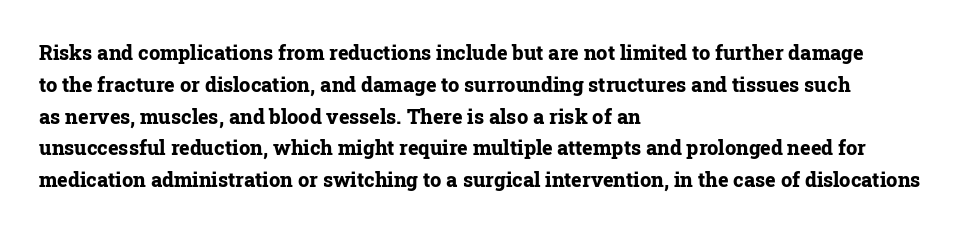
{"italic": "no", "bold": "yes", "underline": "no", "align": "left", "line_spacing": "normal", "line_spacing_ratio": 1.59, "letter_spacing": "normal", "letter_spacing_em": 0.0, "glyph_px": 20}
